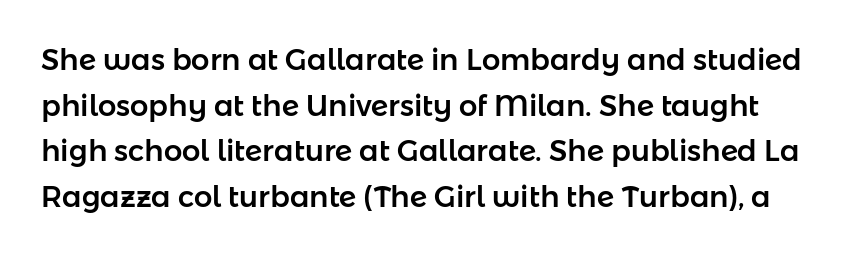
Notice how the stems are strictly vertical — no italics here. Students, observe: this is what conventionally led text looks like. The passage shown is typed in a proportional face where columns would drift. The characters display no serif detailing; their extremities are plain.
